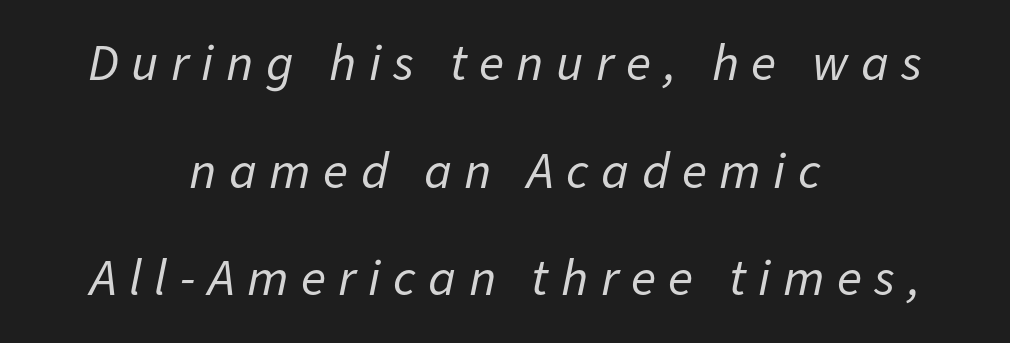
Summary of weight: not heavy and not bold. The passage shown is typed in a proportional face where columns would drift. Compared with typical paragraphs, the rows here are farther apart. The horizontal fit of the characters is loose and conspicuously gappy. The passage is arranged like a title page — every line centered.
